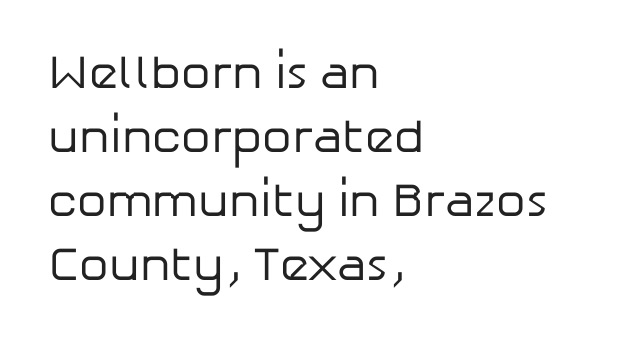
The image shows 47 px regular-weight sans-serif type, upright; set left-aligned, normal line spacing (1.36x), normal letter spacing, not underlined; low stroke contrast and a medium x-height.
